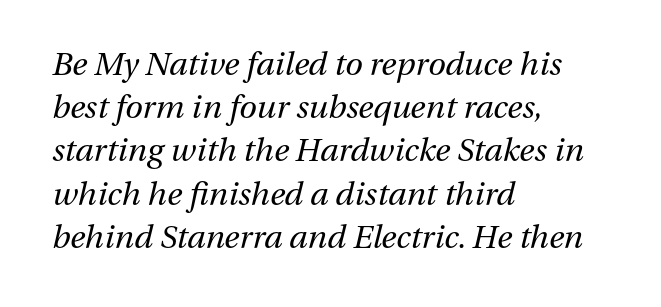
Q: Is the text bold? A: No.
Q: Is the text italic (slanted)? A: Yes, it leans right by about 13 degrees.
Q: Is the text underlined? A: No.
Q: How is the paragraph aligned? A: Left-aligned.
Q: Is the spacing between letters normal or unusually wide? A: Normal.
Q: Is the spacing between lines tight, normal or loose? A: Normal.
Q: Width (condensed, normal, or wide)? A: Normal.
Q: Stroke contrast? A: Medium.
Q: x-height? A: Medium.
Q: Monospaced? A: No.
